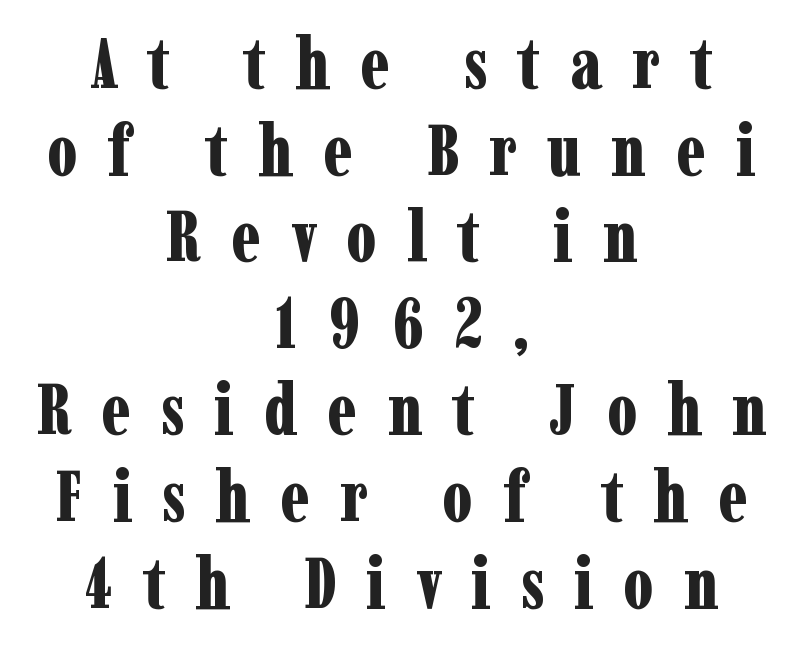
Proportional: the letters do not fall into vertical columns. The characters display serif detailing at their extremities. Heavy, bold letterforms. The line texture is sparse and dotted thanks to wide tracking. Letters rest on an invisible, unmarked baseline. The paragraph shown floats in the horizontal middle.
